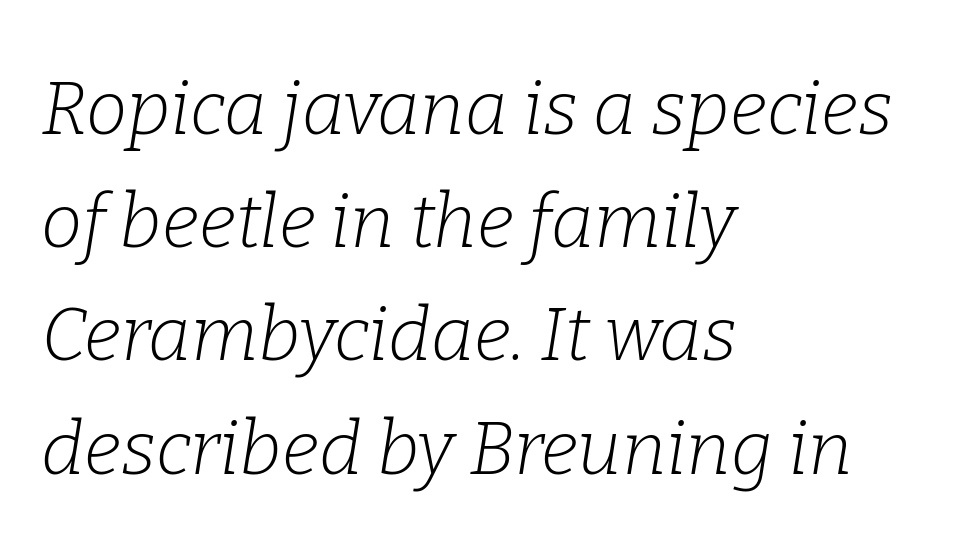
Q: Is the text bold? A: No.
Q: Is the text italic (slanted)? A: Yes, it leans right by about 9 degrees.
Q: Is the typeface a serif or a sans-serif typeface? A: Serif.
Q: Is the text underlined? A: No.
Q: How is the paragraph aligned? A: Left-aligned.
Q: Is the spacing between letters normal or unusually wide? A: Normal.
Q: Is the spacing between lines tight, normal or loose? A: Normal.
Q: Width (condensed, normal, or wide)? A: Normal.
Q: Stroke contrast? A: Low.
Q: x-height? A: Medium.
Q: Monospaced? A: No.
